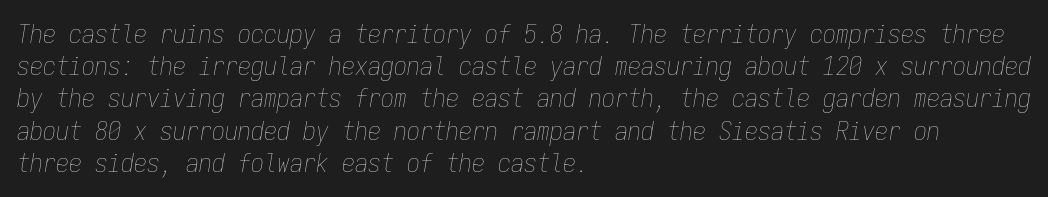
You can tell it's italic because the verticals aren't actually vertical. This is not heavy type; no bold has been used. Words appear dense and cohesive because spacing is normal. Layout note: lines flush left.
